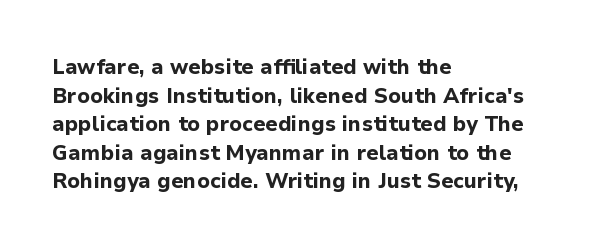
Notice how descenders clear the ascenders below comfortably — that's standard leading. Clear beneath every line of the passage. These lines are set flush left with a ragged right edge. The type sits square on the baseline with zero lean. Each word holds together tightly as a unit, with standard inter-letter gaps.
